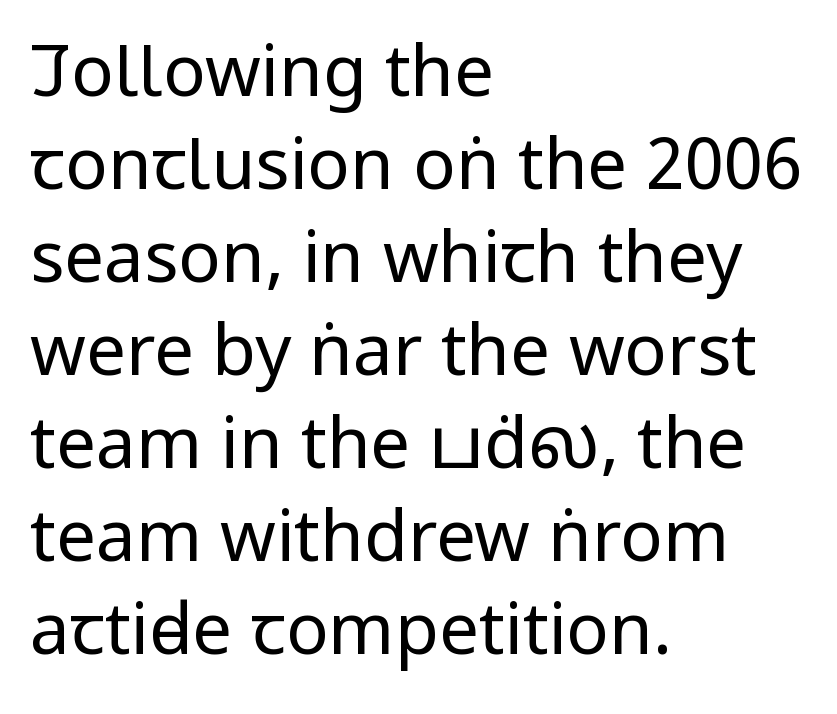
Q: Is the text bold? A: No.
Q: Is the text italic (slanted)? A: No, it is upright.
Q: Is the typeface a serif or a sans-serif typeface? A: Sans-serif.
Q: Is the text underlined? A: No.
Q: How is the paragraph aligned? A: Left-aligned.
Q: Is the spacing between letters normal or unusually wide? A: Normal.
Q: Is the spacing between lines tight, normal or loose? A: Normal.
Q: Width (condensed, normal, or wide)? A: Condensed.
Q: Stroke contrast? A: Low.
Q: x-height? A: Large.
Q: Monospaced? A: No.
